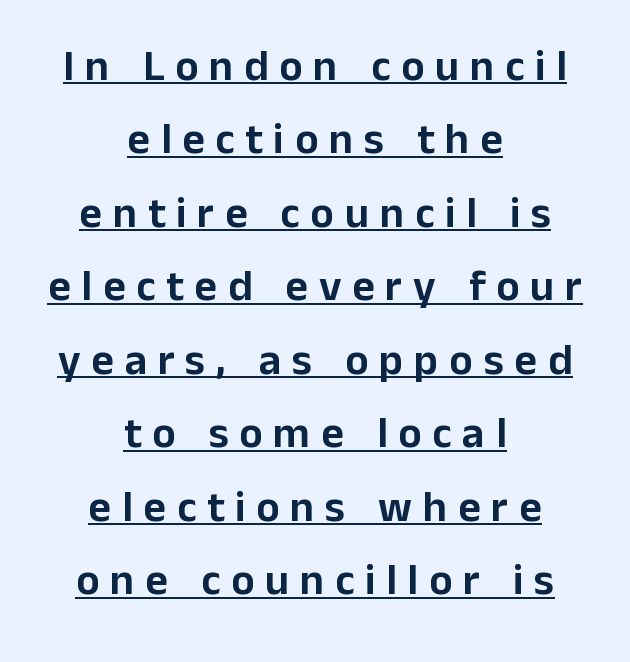
The image shows 44 px sans-serif type, upright; set centered, normal line spacing (1.67x), unusually wide letter spacing (+0.24 em), underlined; low stroke contrast and a medium x-height.
